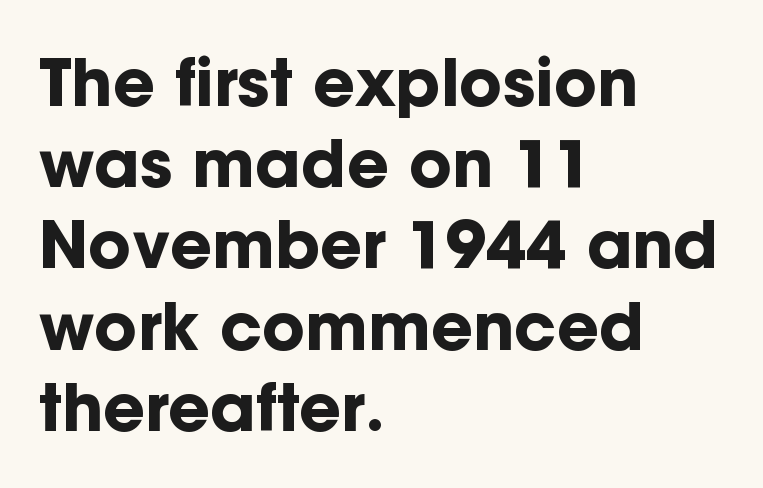
Line starts are locked; line ends wander. A typesetter would mark this as roman, not italic. Unlike a traditional serif, this face leaves its strokes unadorned. Character widths vary here, with narrow letters taking less room than wide ones.
